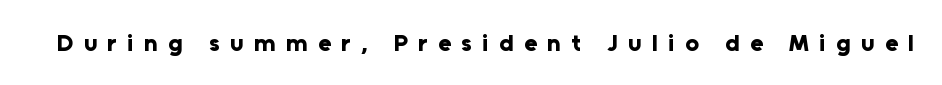
Q: Is the text bold? A: Yes.
Q: Is the text italic (slanted)? A: No, it is upright.
Q: Is the text underlined? A: No.
Q: Is the spacing between letters normal or unusually wide? A: Unusually wide.
